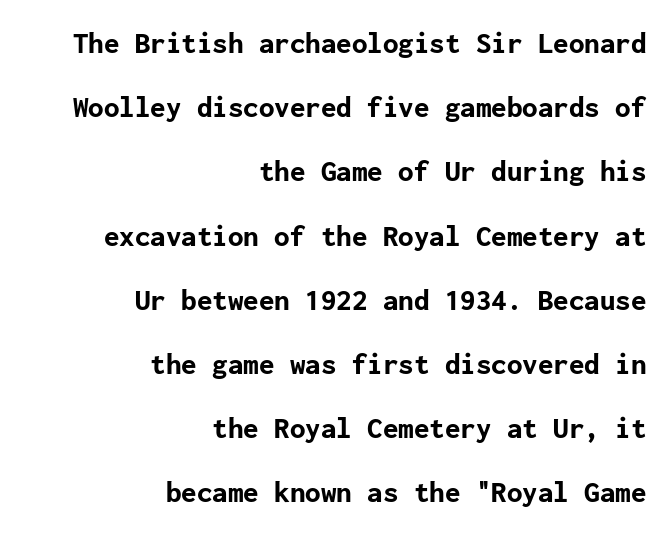
{"serif": "no", "italic": "no", "bold": "yes", "weight": "bold", "width": "normal", "stroke_contrast": "low", "x_height": "medium", "underline": "no", "align": "right", "line_spacing": "loose", "line_spacing_ratio": 2.07, "letter_spacing": "normal", "letter_spacing_em": 0.0, "glyph_px": 31}
